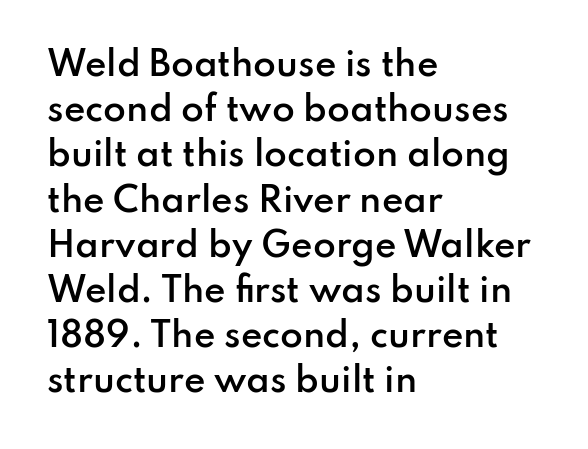
Q: Is the text bold? A: Semi-bold.
Q: Is the text italic (slanted)? A: No, it is upright.
Q: Is the typeface a serif or a sans-serif typeface? A: Sans-serif.
Q: Is the text underlined? A: No.
Q: How is the paragraph aligned? A: Left-aligned.
Q: Is the spacing between letters normal or unusually wide? A: Normal.
Q: Is the spacing between lines tight, normal or loose? A: Normal.
Q: Width (condensed, normal, or wide)? A: Normal.
Q: Stroke contrast? A: Low.
Q: x-height? A: Small.
Q: Monospaced? A: No.
